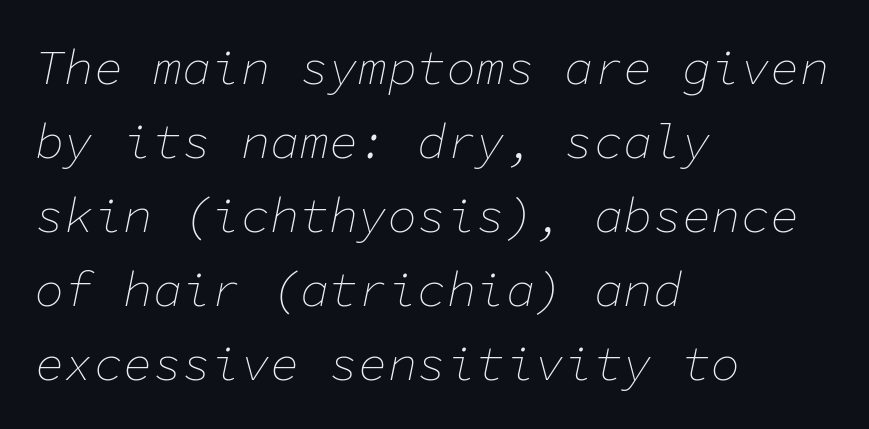
Designer's note — italics engaged. Note the uniform advance width — an 'i' takes as much space as an 'm'. Beneath every word, the page is bare. Students, note that the glyphs here touch the page at normal intervals.
